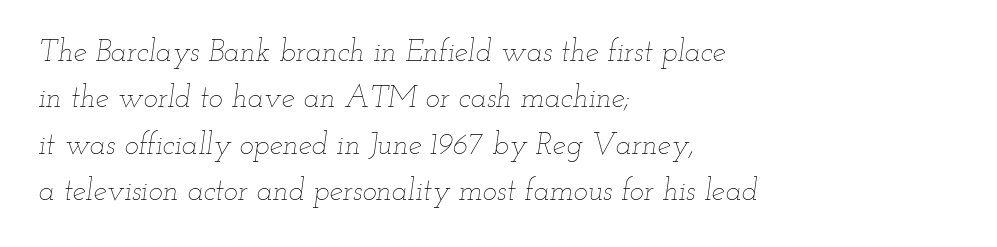
{"italic": "yes", "lean": "right", "slant_degrees": 12, "bold": "no", "weight": "thin", "width": "wide", "stroke_contrast": "low", "x_height": "small", "monospaced": "no", "underline": "no", "align": "left", "line_spacing": "normal", "line_spacing_ratio": 1.55, "letter_spacing": "normal", "letter_spacing_em": 0.0, "glyph_px": 30}
